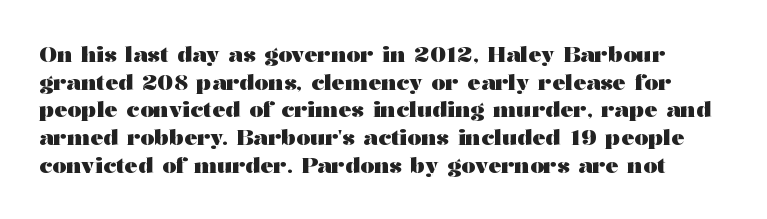
{"italic": "no", "bold": "yes", "underline": "no", "line_spacing": "normal", "line_spacing_ratio": 1.26, "letter_spacing": "normal", "letter_spacing_em": 0.0, "glyph_px": 22}
